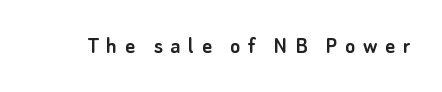
Q: Is the text italic (slanted)? A: No, it is upright.
Q: Is the text underlined? A: No.
Q: Is the spacing between letters normal or unusually wide? A: Unusually wide.
